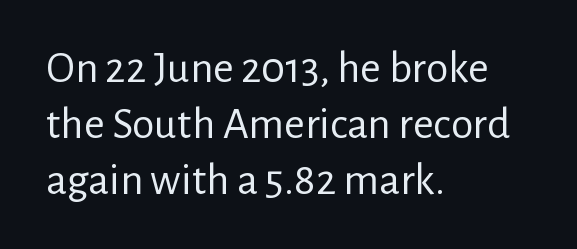
The image shows 45 px regular-weight sans-serif type, upright; set left-aligned, line spacing 1.24x, normal letter spacing, not underlined; low stroke contrast and a medium x-height.
